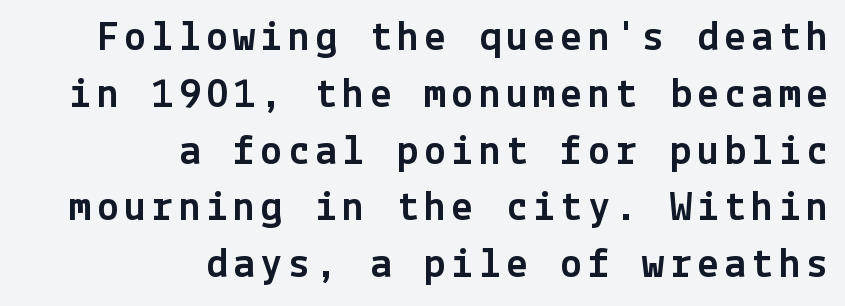
The image shows 44 px sans-serif type, upright; set right-aligned, normal line spacing (1.29x), not underlined; a medium x-height.
